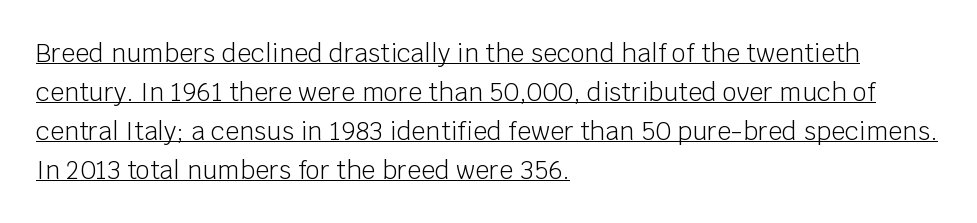
Q: Is the text bold? A: No.
Q: Is the text italic (slanted)? A: No, it is upright.
Q: Is the text underlined? A: Yes.
Q: How is the paragraph aligned? A: Left-aligned.
Q: Is the spacing between letters normal or unusually wide? A: Normal.
Q: Is the spacing between lines tight, normal or loose? A: Normal.
